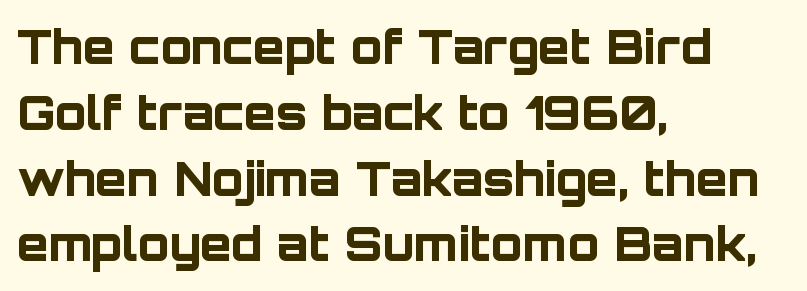
The image shows 46 px bold sans-serif type, upright; set left-aligned, normal line spacing (1.43x), normal letter spacing, not underlined; low stroke contrast and a large x-height.
